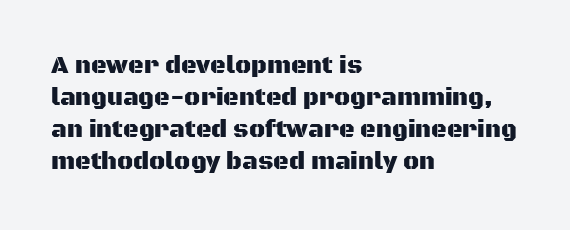
The image shows 24 px text type, upright; set left-aligned, normal line spacing (1.34x), normal letter spacing, not underlined.
